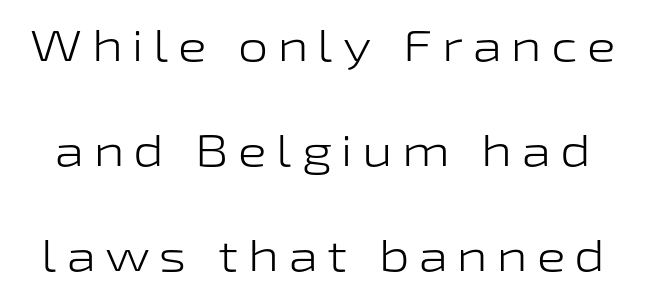
{"serif": "no", "italic": "no", "bold": "no", "weight": "light", "width": "wide", "stroke_contrast": "low", "x_height": "medium", "monospaced": "no", "underline": "no", "line_spacing": "loose", "line_spacing_ratio": 2.44, "letter_spacing": "wide", "letter_spacing_em": 0.22, "glyph_px": 43}
